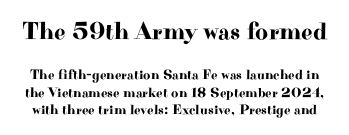
The image shows 25 px text type, upright; set line spacing 1.22x, normal letter spacing, not underlined; the first (top) block is 1.79x larger.
